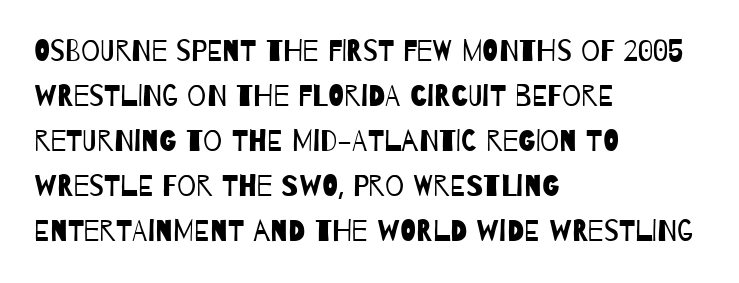
Q: Is the text bold? A: No.
Q: Is the typeface a serif or a sans-serif typeface? A: Sans-serif.
Q: Is the text underlined? A: No.
Q: How is the paragraph aligned? A: Left-aligned.
Q: Is the spacing between letters normal or unusually wide? A: Normal.
Q: Is the spacing between lines tight, normal or loose? A: Normal.
Q: Width (condensed, normal, or wide)? A: Condensed.
Q: Stroke contrast? A: Low.
Q: x-height? A: Large.
Q: Monospaced? A: No.
